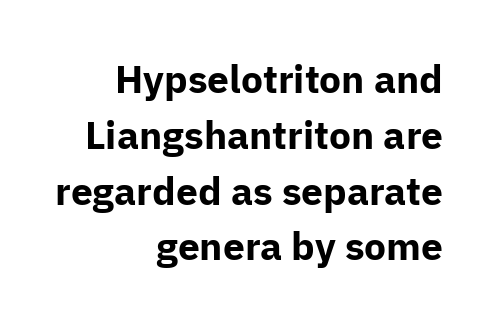
{"serif": "no", "italic": "no", "bold": "yes", "weight": "bold", "width": "normal", "stroke_contrast": "low", "x_height": "medium", "monospaced": "no", "underline": "no", "align": "right", "line_spacing": "normal", "line_spacing_ratio": 1.43, "letter_spacing": "normal", "letter_spacing_em": 0.0, "glyph_px": 39}
